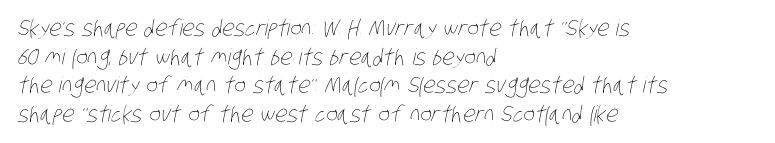
The image shows 22 px text type; set left-aligned, normal line spacing (1.3x), normal letter spacing, not underlined.
